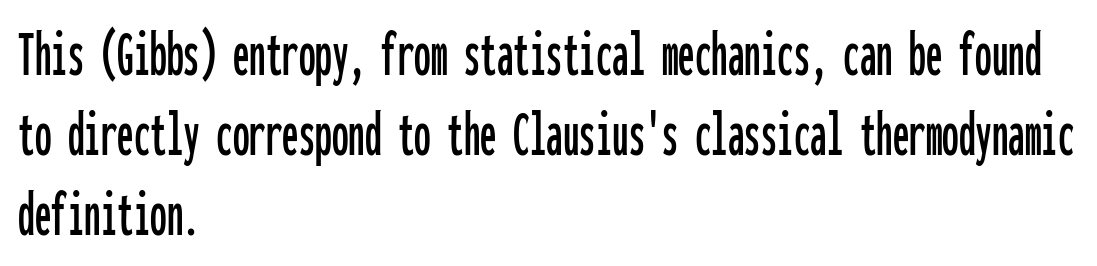
Q: Is the text italic (slanted)? A: No, it is upright.
Q: Is the typeface a serif or a sans-serif typeface? A: Sans-serif.
Q: Is the text underlined? A: No.
Q: How is the paragraph aligned? A: Left-aligned.
Q: Is the spacing between letters normal or unusually wide? A: Normal.
Q: Width (condensed, normal, or wide)? A: Condensed.
Q: Stroke contrast? A: Low.
Q: x-height? A: Medium.
Q: Monospaced? A: Yes.
